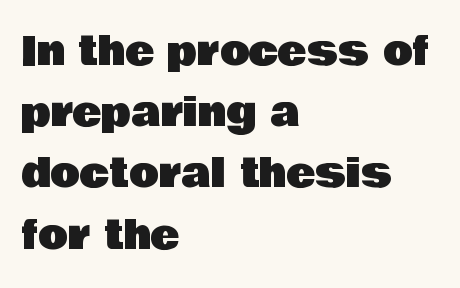
Q: Is the text italic (slanted)? A: No, it is upright.
Q: Is the typeface a serif or a sans-serif typeface? A: Sans-serif.
Q: Is the text underlined? A: No.
Q: How is the paragraph aligned? A: Left-aligned.
Q: Is the spacing between letters normal or unusually wide? A: Normal.
Q: Is the spacing between lines tight, normal or loose? A: Normal.
Q: Width (condensed, normal, or wide)? A: Normal.
Q: Stroke contrast? A: Low.
Q: x-height? A: Large.
Q: Monospaced? A: No.
